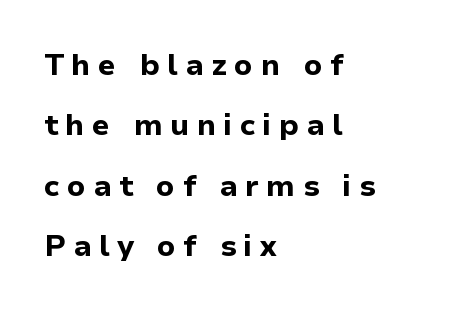
The image shows 30 px bold sans-serif type, upright; set left-aligned, loose line spacing (2.01x), unusually wide letter spacing (+0.24 em), not underlined; low stroke contrast and a medium x-height.
